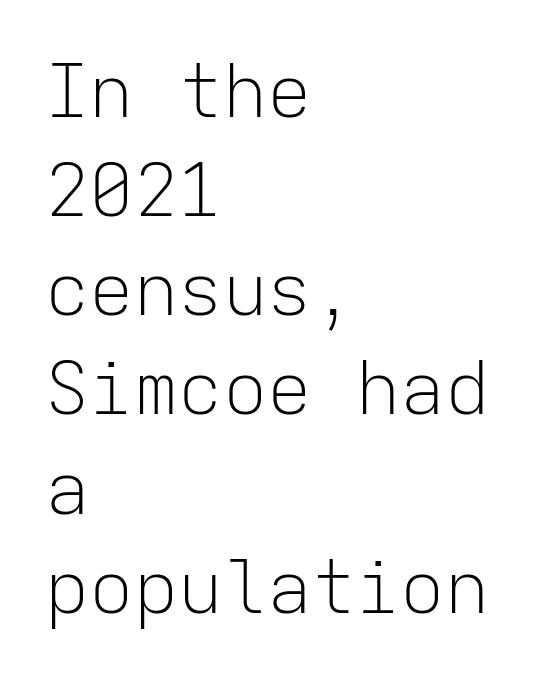
Bold? No — there's no thickening of the strokes. Quick note: interline space is typical. Serifs: no, the terminals of the letterforms are clean. Rendered with straight, roman letterforms. Layout note: lines flush left. Descenders are the only things crossing below the line.
